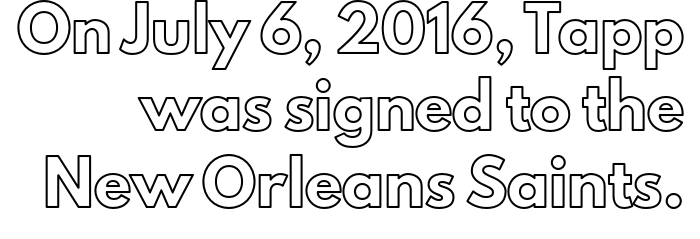
A typesetter would call this proportional, since set widths differ per character. A typesetter would call this zero additional tracking. The specimen omits any rule beneath the text block's lines. The lettering holds an erect, upright posture throughout.
